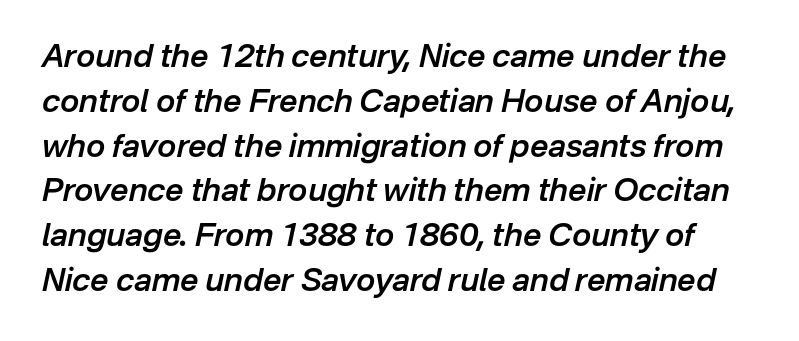
{"italic": "yes", "lean": "right", "slant_degrees": 12, "bold": "semi", "weight": "semibold", "width": "normal", "stroke_contrast": "low", "x_height": "medium", "monospaced": "no", "underline": "no", "line_spacing": "normal", "line_spacing_ratio": 1.4, "letter_spacing": "normal", "letter_spacing_em": 0.0, "glyph_px": 32}
